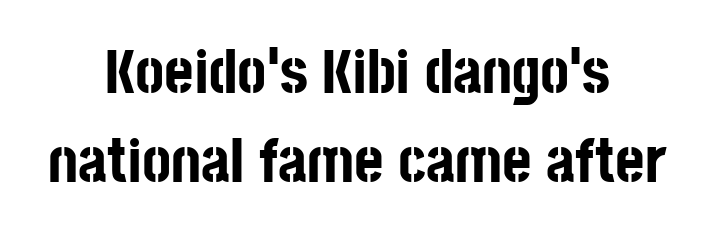
The image shows 63 px bold, condensed sans-serif type, upright; set centered, normal line spacing (1.41x), normal letter spacing, not underlined; low stroke contrast and a large x-height.
